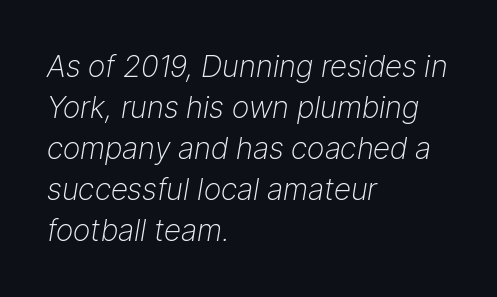
Summary of weight: not heavy and not bold. If you drew a line through each stem, it would be angled. The space directly below the letters is spotless. Evenly set lines give the paragraph a standard silhouette. The lines are quadded left. Is this a fixed-width face? No — the glyphs have proportional, varying widths.
